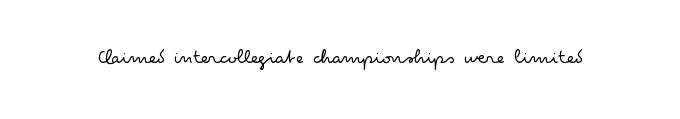
Posture: upright roman. Short note: letters normally spaced. The weight would be labelled regular, book, light, or lighter still. Lines of text with bare space underneath.
